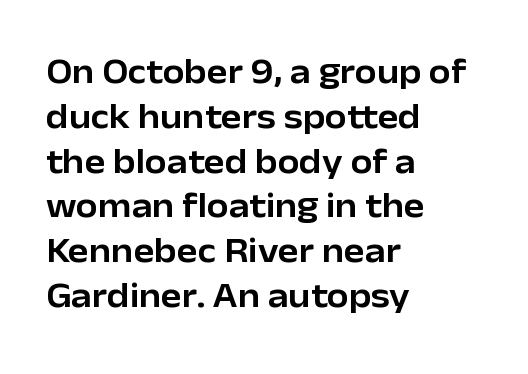
Posture: vertical. Tracking here is standard; glyphs follow each other at the usual distance. Are there feet on the stems? There aren't — it's a sans. Note the varied advance widths — an 'i' is clearly narrower than an 'm'.
